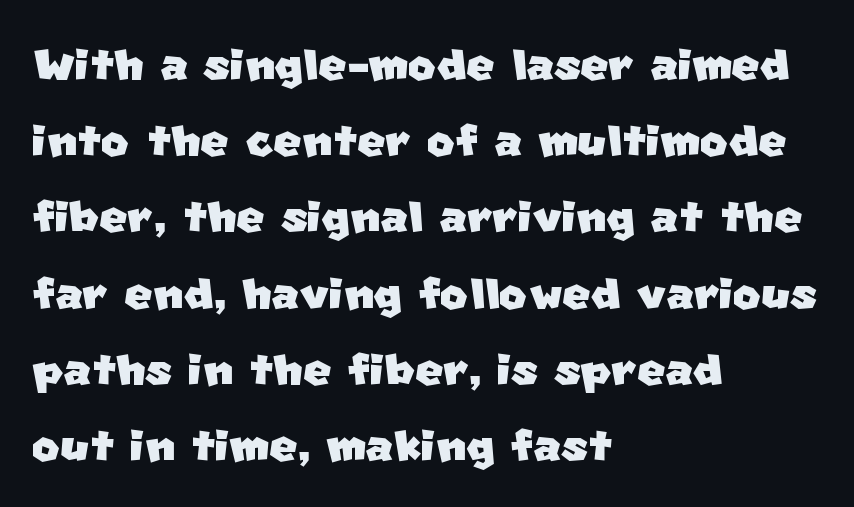
{"serif": "no", "width": "normal", "stroke_contrast": "low", "x_height": "large", "monospaced": "no", "underline": "no", "align": "left", "line_spacing": "normal", "line_spacing_ratio": 1.27, "letter_spacing": "normal", "letter_spacing_em": 0.0, "glyph_px": 60}
